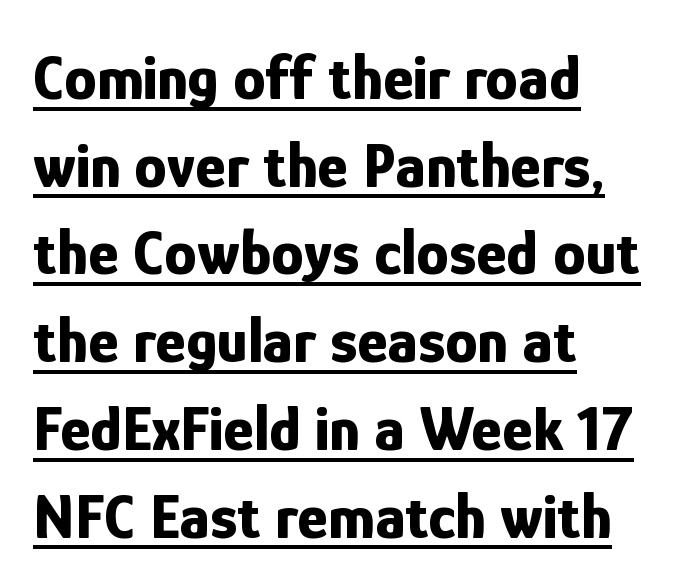
{"serif": "no", "italic": "no", "bold": "yes", "weight": "bold", "width": "condensed", "stroke_contrast": "low", "x_height": "medium", "monospaced": "no", "underline": "yes", "align": "left", "line_spacing": "normal", "line_spacing_ratio": 1.35, "letter_spacing": "normal", "letter_spacing_em": 0.0, "glyph_px": 65}
